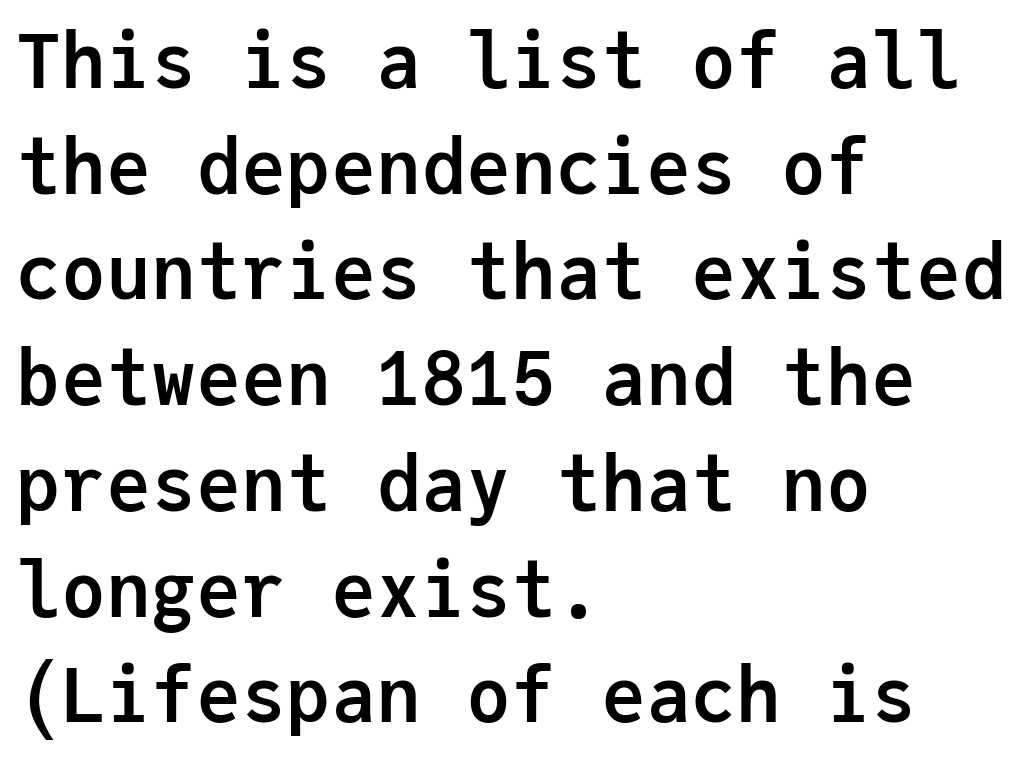
Are there feet on the stems? There aren't — it's a sans. The rag falls on the right side of this text block. If you drew a line through each stem, it would be perfectly vertical. The face used here has the dense, thick strokes of a bold.
